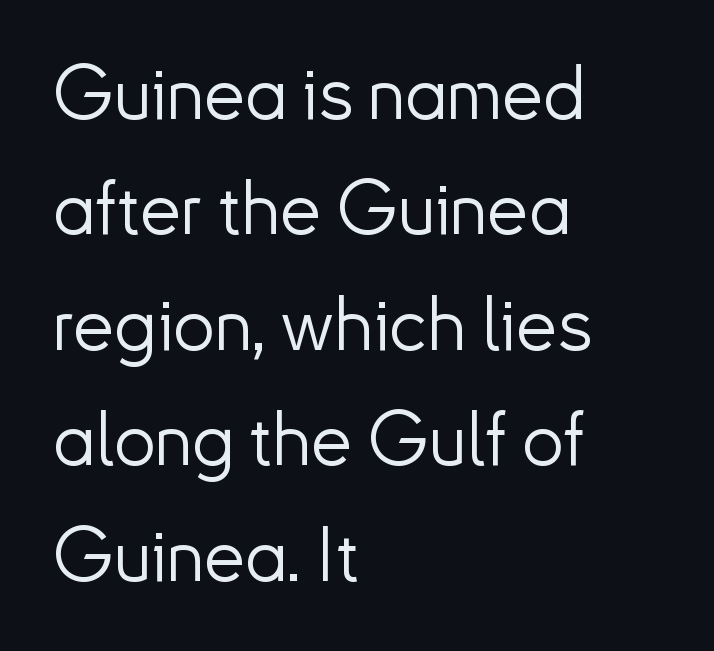
This is sans-serif lettering, the kind often seen on screens and signage. Descender tails drop into unmarked territory. Line spacing here is normal. Stroke mass is kept to a normal reading level or below. Here the designer chose a conventional face with non-uniform glyph widths. Visually the block forms a straight wall on the left and a jagged coastline on the right.
